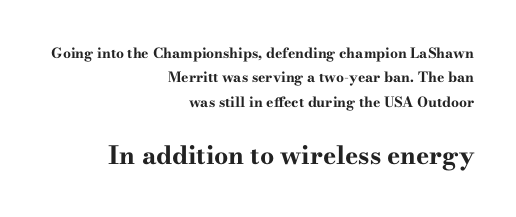
{"italic": "no", "bold": "yes", "underline": "no", "align": "right", "line_spacing_ratio": 1.75, "letter_spacing": "normal", "letter_spacing_em": 0.0, "larger_block": "second", "size_ratio": 1.79, "glyph_px": 25}
